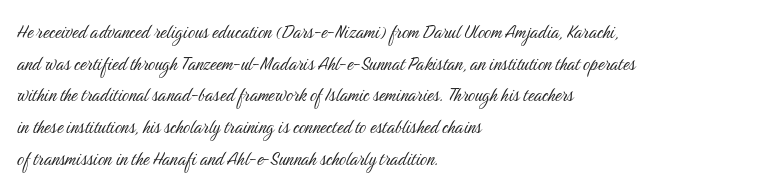
Q: Is the text bold? A: No.
Q: Is the text italic (slanted)? A: Yes.
Q: Is the text underlined? A: No.
Q: How is the paragraph aligned? A: Left-aligned.
Q: Is the spacing between letters normal or unusually wide? A: Normal.
Q: Is the spacing between lines tight, normal or loose? A: Normal.
